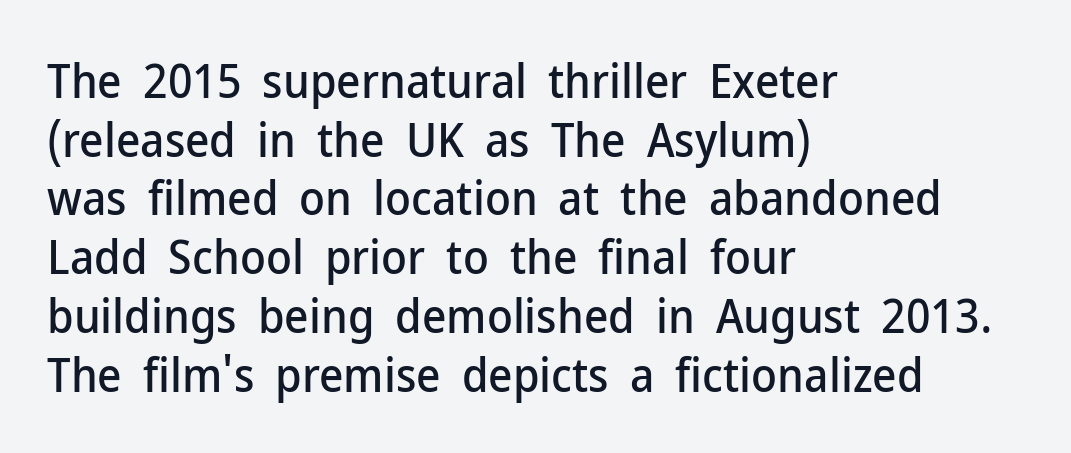
{"serif": "no", "italic": "no", "width": "normal", "stroke_contrast": "low", "x_height": "medium", "monospaced": "no", "underline": "no", "align": "left", "line_spacing": "normal", "line_spacing_ratio": 1.25, "letter_spacing": "normal", "letter_spacing_em": 0.0, "glyph_px": 47}
